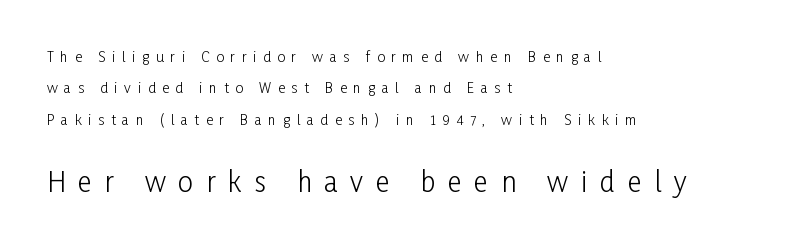
The image shows 27 px text type, upright; set left-aligned, loose line spacing (2.25x), unusually wide letter spacing (+0.47 em), not underlined; the second (bottom) block is 1.93x larger.
